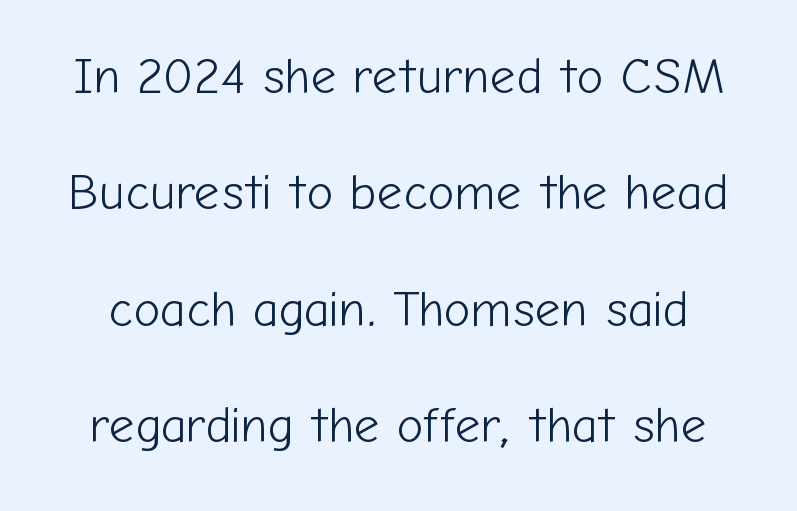
On a weight scale, this lands at 450 or below. Compared with typical paragraphs, the rows here are farther apart. The typography opts for an upright posture over an oblique one. Tracking value appears to be zero — textbook default spacing.
